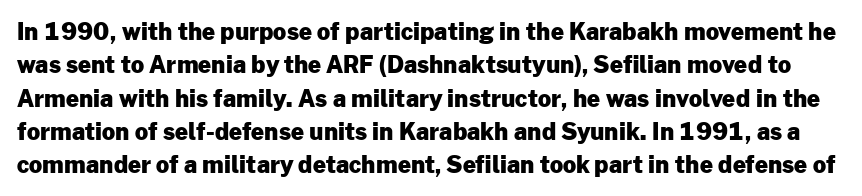
{"italic": "no", "bold": "yes", "underline": "no", "line_spacing": "normal", "line_spacing_ratio": 1.45, "letter_spacing": "normal", "letter_spacing_em": 0.0, "glyph_px": 23}
